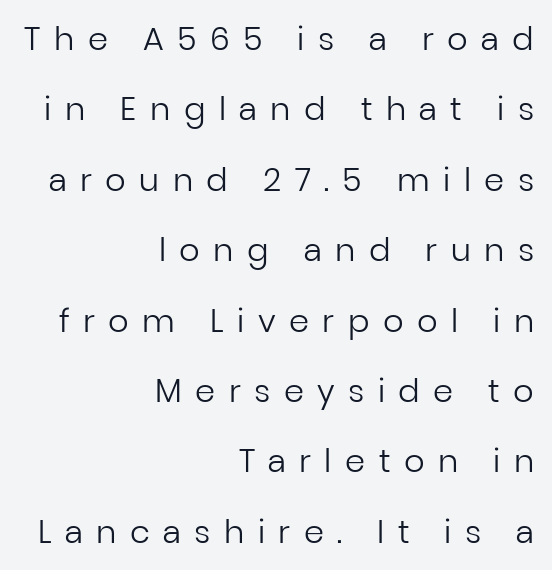
The image shows 32 px regular-weight sans-serif type, upright; set right-aligned, loose line spacing (2.2x), unusually wide letter spacing (+0.42 em), not underlined; low stroke contrast and a medium x-height.
